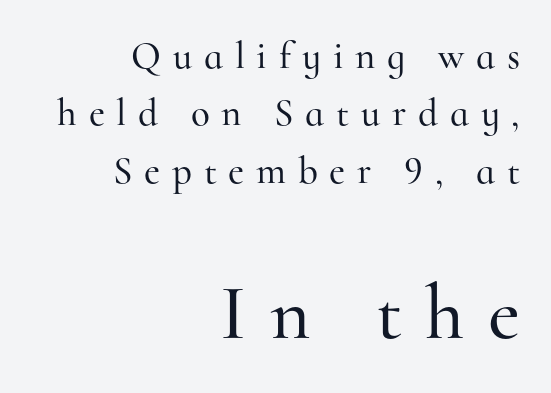
Q: Is the text italic (slanted)? A: No, it is upright.
Q: Is the typeface a serif or a sans-serif typeface? A: Serif.
Q: Is the text underlined? A: No.
Q: How is the paragraph aligned? A: Right-aligned.
Q: Is the spacing between letters normal or unusually wide? A: Unusually wide.
Q: Is the spacing between lines tight, normal or loose? A: Normal.
Q: Which block of text is set in a larger size, the first (top) or the second (bottom)? A: The second (bottom) one.
Q: Width (condensed, normal, or wide)? A: Normal.
Q: Stroke contrast? A: High.
Q: x-height? A: Small.
Q: Monospaced? A: No.
